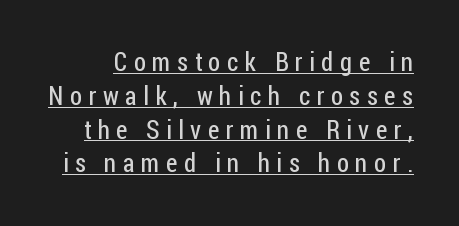
{"italic": "no", "bold": "no", "underline": "yes", "line_spacing": "normal", "line_spacing_ratio": 1.3, "letter_spacing": "wide", "letter_spacing_em": 0.25, "glyph_px": 26}
